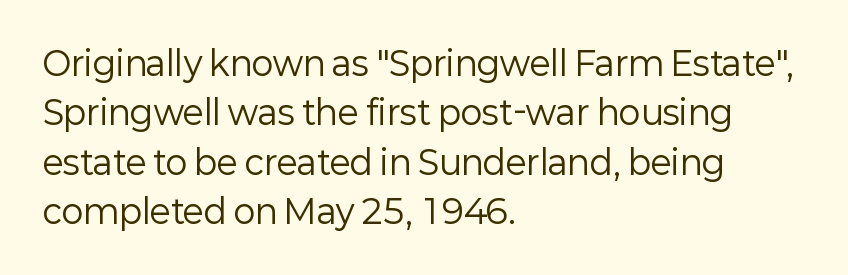
Normally led — the rows are evenly, conventionally spaced. Compared with a typical body face, this is equally light or lighter still. Is this a sans? Yes — the strokes have no serifs. The tracking reads as untouched default to a designer's eye.
